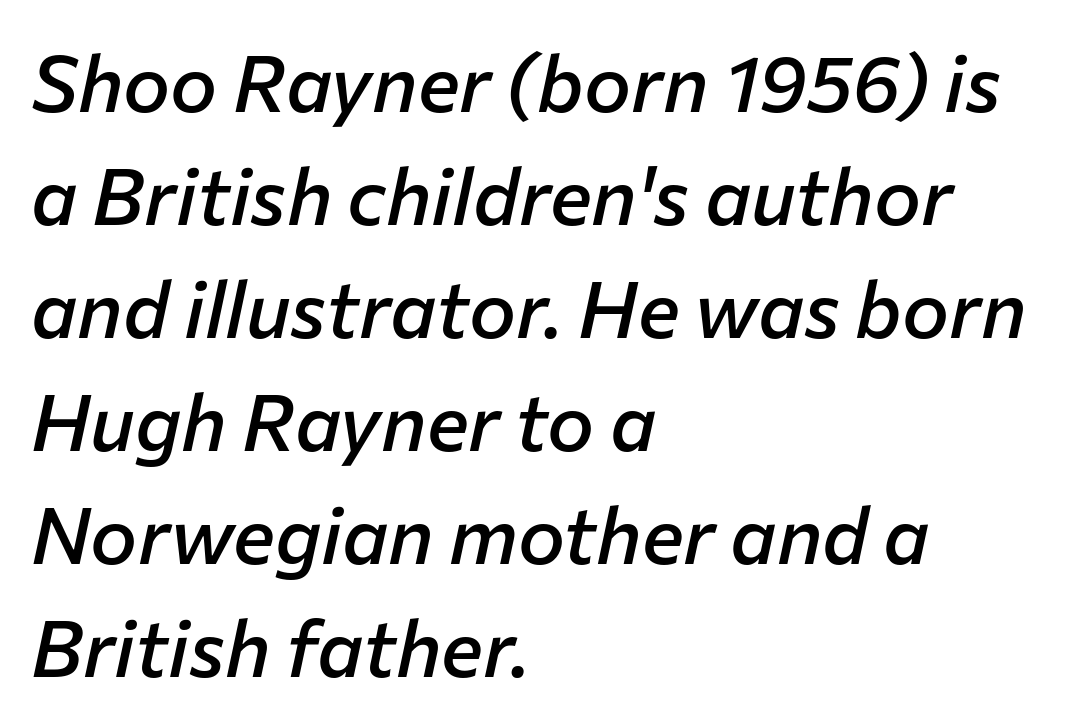
{"italic": "yes", "lean": "right", "slant_degrees": 12, "bold": "semi", "weight": "semibold", "width": "normal", "stroke_contrast": "low", "x_height": "medium", "monospaced": "no", "underline": "no", "align": "left", "line_spacing": "normal", "line_spacing_ratio": 1.43, "letter_spacing": "normal", "letter_spacing_em": 0.0, "glyph_px": 79}
